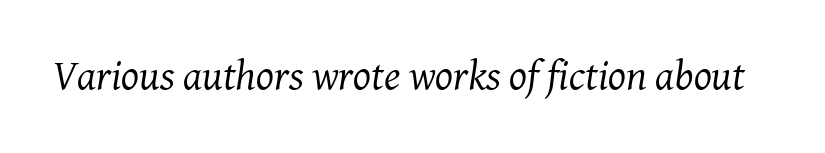
Q: Is the text bold? A: No.
Q: Is the text italic (slanted)? A: Yes, it leans right by about 8 degrees.
Q: Is the typeface a serif or a sans-serif typeface? A: Serif.
Q: Is the text underlined? A: No.
Q: Is the spacing between letters normal or unusually wide? A: Normal.
Q: Width (condensed, normal, or wide)? A: Normal.
Q: Stroke contrast? A: Medium.
Q: x-height? A: Medium.
Q: Monospaced? A: No.
